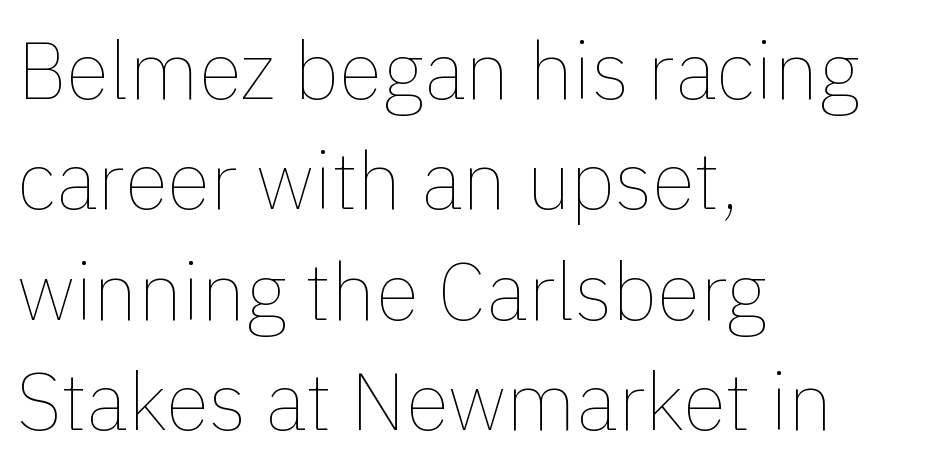
Every stem runs plumb, perpendicular to the baseline. Summary of vertical rhythm: regular, with standard interline spacing. Notice how the passage keeps a crisp vertical edge on the left only. How are the letters spaced? Ordinarily, with no added tracking. No letter is thick-stroked: the sample isn't bold. Looks like regular typesetting: each glyph gets only the width it needs.
